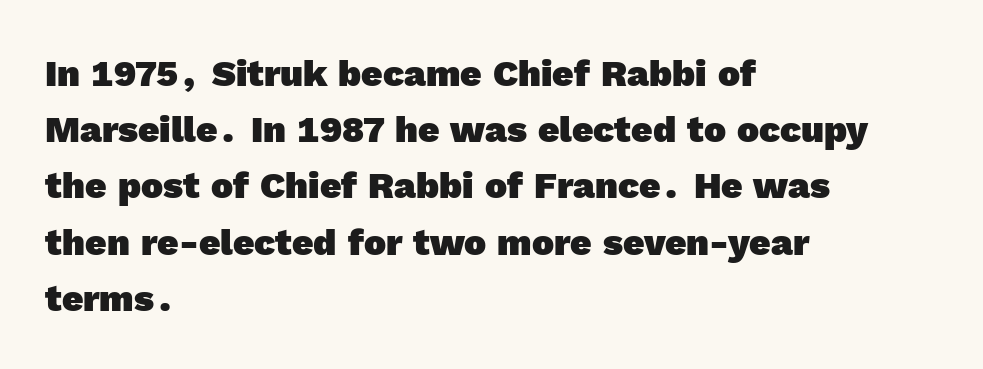
Q: Is the text bold? A: Yes.
Q: Is the typeface a serif or a sans-serif typeface? A: Sans-serif.
Q: Is the text underlined? A: No.
Q: How is the paragraph aligned? A: Left-aligned.
Q: Is the spacing between letters normal or unusually wide? A: Normal.
Q: Is the spacing between lines tight, normal or loose? A: Normal.
Q: Width (condensed, normal, or wide)? A: Normal.
Q: x-height? A: Medium.
Q: Monospaced? A: No.
